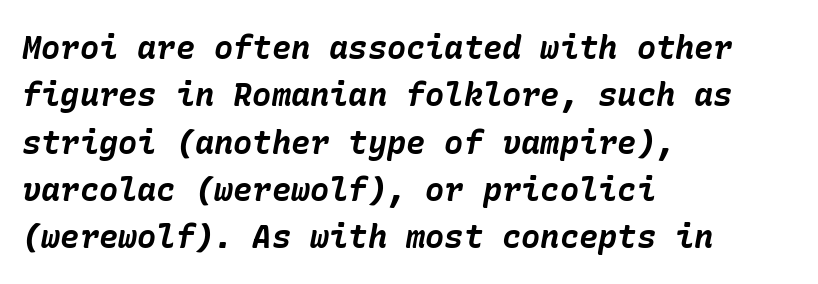
The image shows 32 px bold type, italic (leaning right); set left-aligned, normal line spacing (1.48x), normal letter spacing, not underlined; low stroke contrast and a medium x-height.
